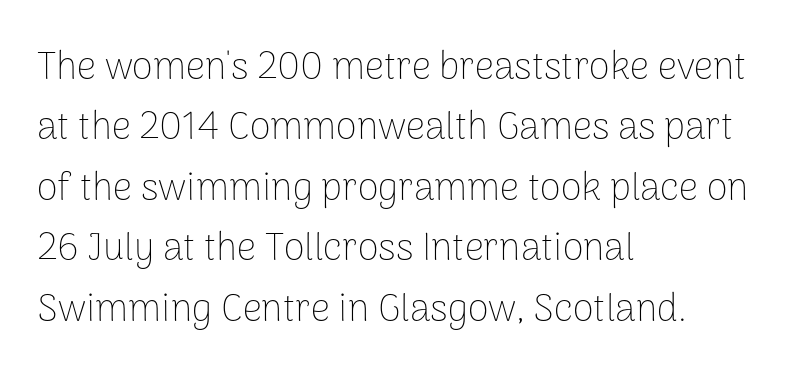
This rendering employs a face without finishing strokes, i.e., a sans-serif. These lines are rendered in a variable-pitch font. Nope, not italic — everything's standing straight. There is no visible air inserted between adjacent glyphs.
